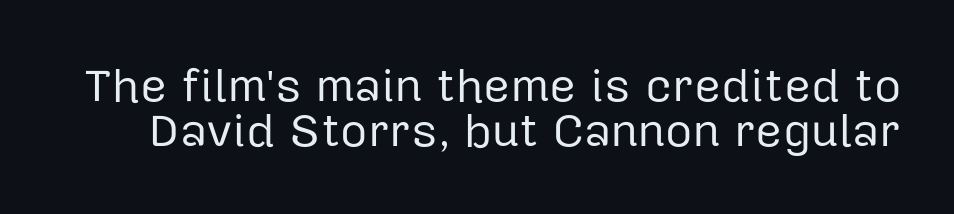
Note: no serifs on the glyphs. Quick note: interline space is minimal. The axis of the letterforms is exactly vertical. Is this a fixed-width face? No — the glyphs have proportional, varying widths. On a weight scale, this lands at 450 or below.
